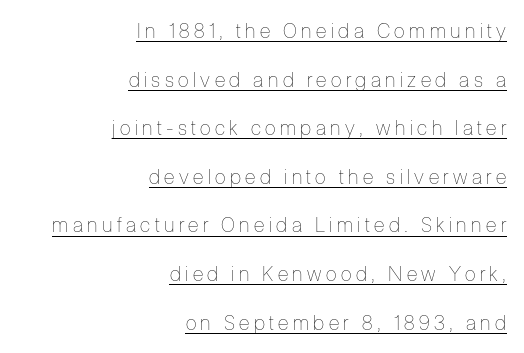
{"italic": "no", "bold": "no", "underline": "yes", "align": "right", "line_spacing": "loose", "line_spacing_ratio": 2.43, "letter_spacing": "wide", "letter_spacing_em": 0.22, "glyph_px": 20}
